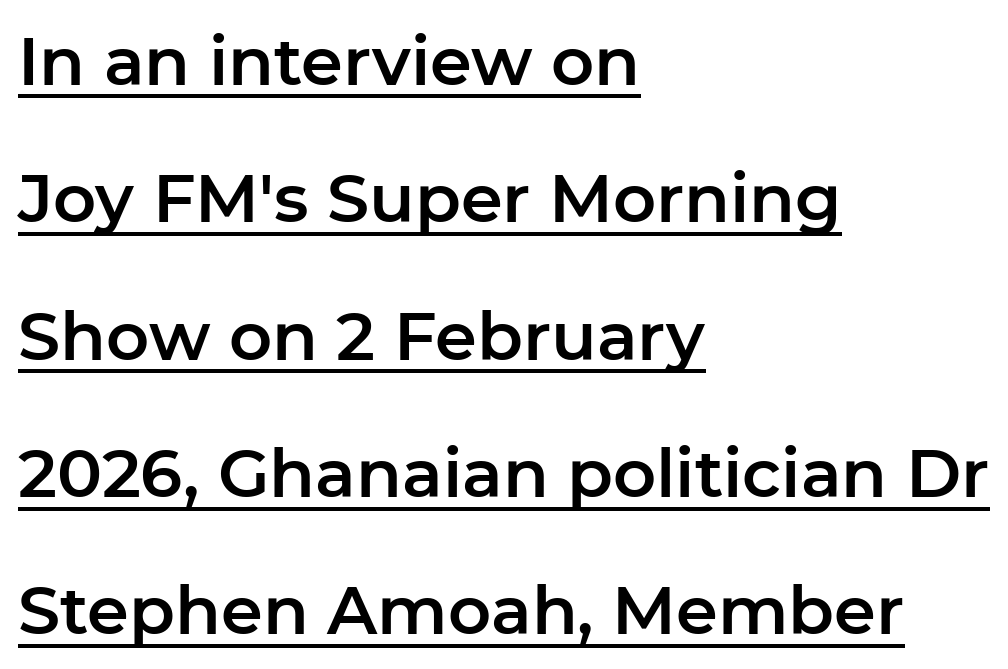
{"serif": "no", "italic": "no", "width": "normal", "stroke_contrast": "low", "x_height": "medium", "monospaced": "no", "underline": "yes", "align": "left", "line_spacing": "loose", "line_spacing_ratio": 2.05, "letter_spacing": "normal", "letter_spacing_em": 0.0, "glyph_px": 67}
